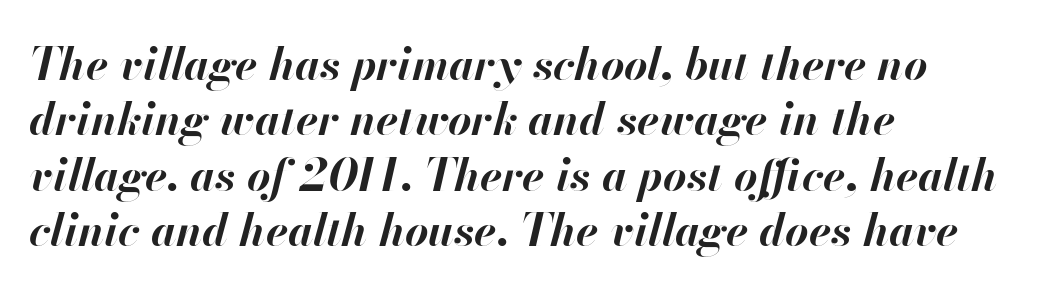
Q: Is the text bold? A: Yes.
Q: Is the text italic (slanted)? A: Yes, it leans right by about 13 degrees.
Q: Is the text underlined? A: No.
Q: How is the paragraph aligned? A: Left-aligned.
Q: Is the spacing between letters normal or unusually wide? A: Normal.
Q: Width (condensed, normal, or wide)? A: Normal.
Q: Stroke contrast? A: High.
Q: x-height? A: Small.
Q: Monospaced? A: No.
